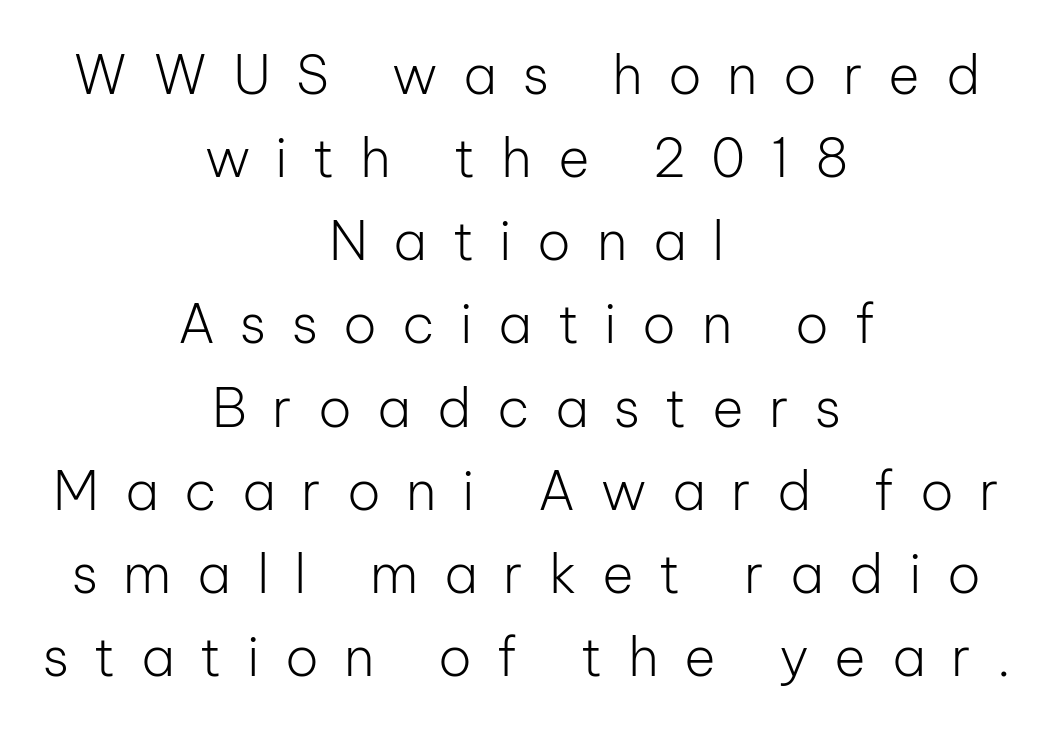
{"serif": "no", "italic": "no", "bold": "no", "weight": "light", "width": "normal", "stroke_contrast": "low", "x_height": "medium", "monospaced": "no", "underline": "no", "align": "center", "line_spacing": "normal", "line_spacing_ratio": 1.54, "letter_spacing": "wide", "letter_spacing_em": 0.47, "glyph_px": 54}
